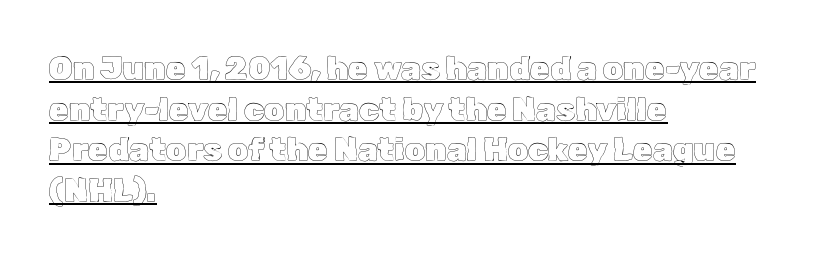
The image shows 32 px text type, upright; set left-aligned, normal line spacing (1.27x), normal letter spacing, underlined; a medium x-height.
